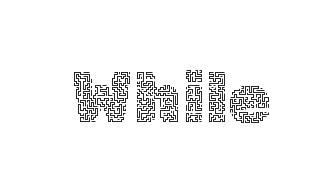
Q: Is the text bold? A: No.
Q: Is the text italic (slanted)? A: No, it is upright.
Q: Is the text underlined? A: No.
Q: Is the spacing between letters normal or unusually wide? A: Normal.
Q: Width (condensed, normal, or wide)? A: Normal.
Q: x-height? A: Medium.
Q: Monospaced? A: No.
